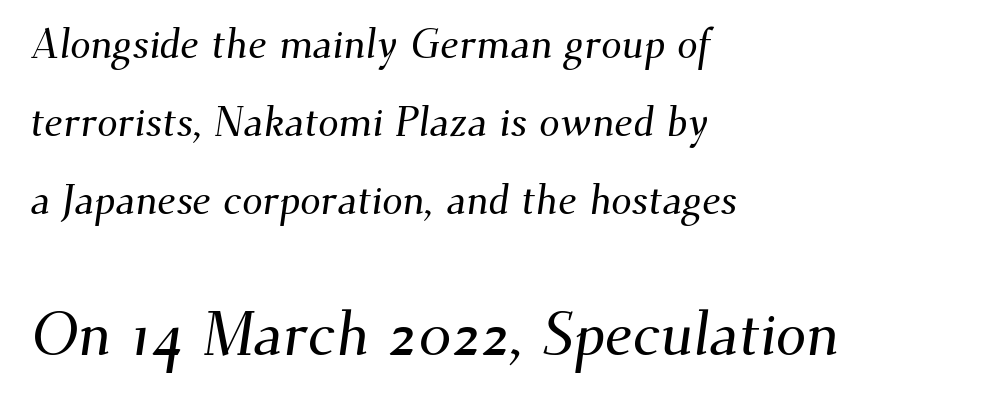
The image shows 61 px serif type; set left-aligned, loose line spacing (1.9x), normal letter spacing, not underlined; the second (bottom) block is 1.49x larger; medium stroke contrast and a small x-height.
